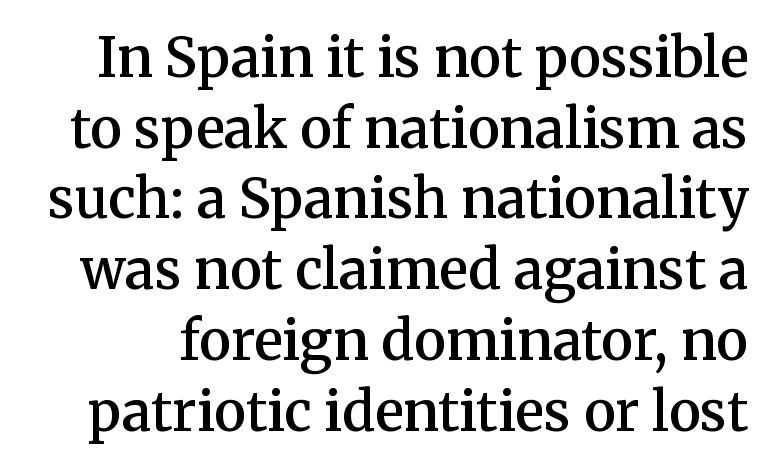
Lines of text with bare space underneath. The specimen reads as upright at a glance. The type is set solid horizontally, with unmodified tracking. Think of a printed novel: that variable character pitch is what you see here. The passage shown stacks its lines at a standard gap. The passage shown is typeset with a serif family.
